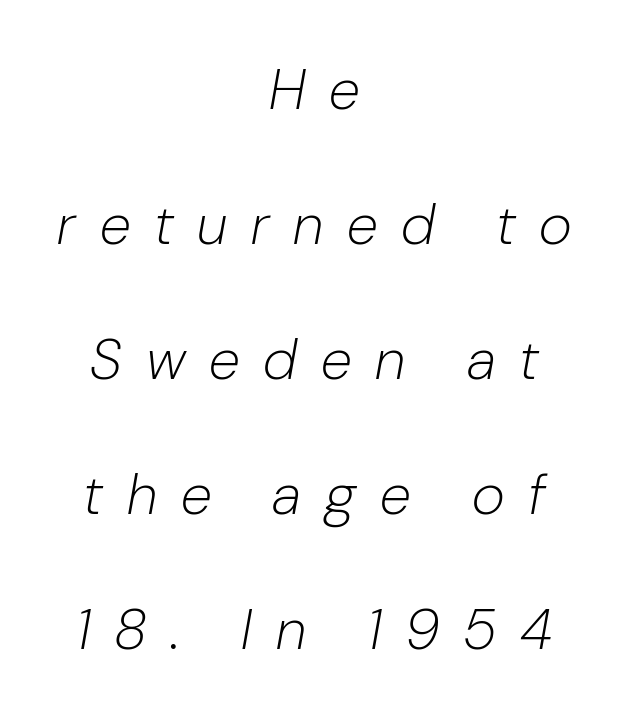
Q: Is the text bold? A: No.
Q: Is the text italic (slanted)? A: Yes, it leans right by about 10 degrees.
Q: Is the text underlined? A: No.
Q: How is the paragraph aligned? A: Centered.
Q: Is the spacing between letters normal or unusually wide? A: Unusually wide.
Q: Is the spacing between lines tight, normal or loose? A: Loose.
Q: Width (condensed, normal, or wide)? A: Normal.
Q: Stroke contrast? A: Low.
Q: x-height? A: Medium.
Q: Monospaced? A: No.
